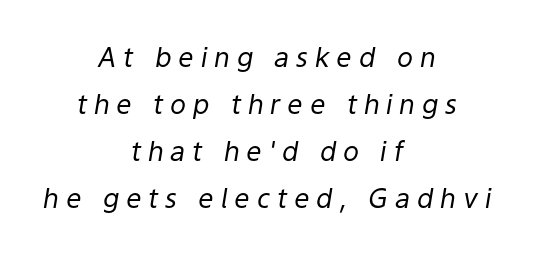
Q: Is the text bold? A: No.
Q: Is the text italic (slanted)? A: Yes, it leans right by about 9 degrees.
Q: Is the text underlined? A: No.
Q: How is the paragraph aligned? A: Centered.
Q: Is the spacing between letters normal or unusually wide? A: Unusually wide.
